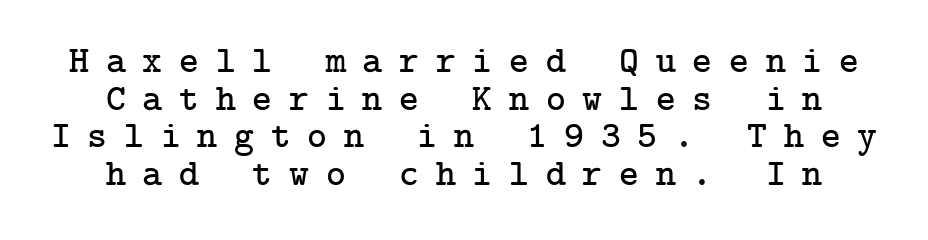
The image shows 38 px serif type, upright; set centered, tight line spacing (0.99x), unusually wide letter spacing (+0.44 em), not underlined; low stroke contrast and a medium x-height.
